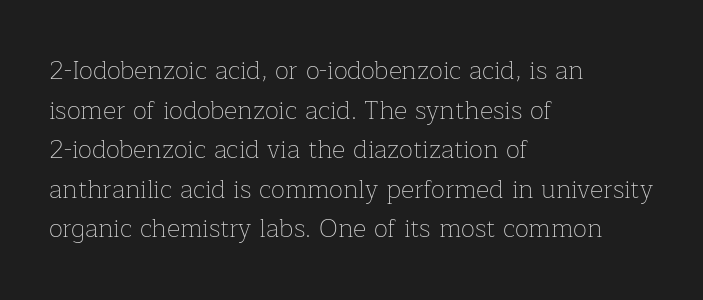
The block of text has a typical density, with ordinary space between rows. The line texture is even and compact thanks to regular tracking. Nothing heavy about these letters — not bold at all. Which margin do the lines hug? The left one — the right edge is uneven.
